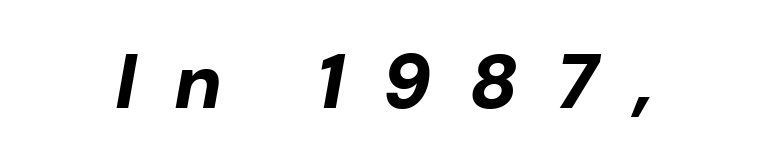
The image shows 77 px bold type, italic (leaning right); set unusually wide letter spacing (+0.49 em), not underlined; low stroke contrast and a medium x-height.
